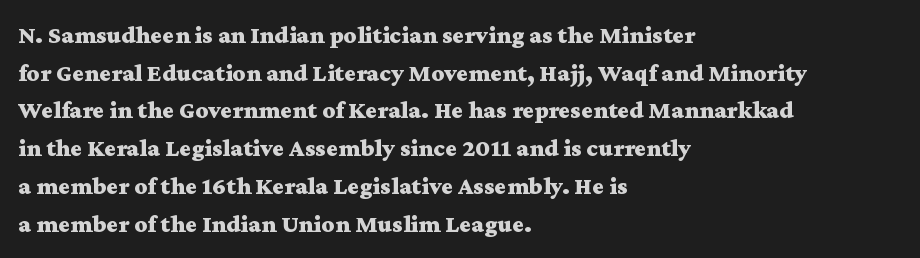
Students, note that the glyphs here touch the page at normal intervals. The vertical gap from one line to the next is medium. The lettering stays uniformly vertical, giving the passage a roman look. The lines are quadded left. Heft: maximum for text — a bold. Type without underlining.
